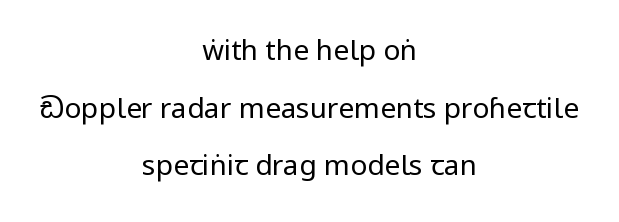
Q: Is the text bold? A: No.
Q: Is the text italic (slanted)? A: No, it is upright.
Q: Is the typeface a serif or a sans-serif typeface? A: Sans-serif.
Q: Is the text underlined? A: No.
Q: How is the paragraph aligned? A: Centered.
Q: Is the spacing between letters normal or unusually wide? A: Normal.
Q: Is the spacing between lines tight, normal or loose? A: Loose.
Q: Width (condensed, normal, or wide)? A: Condensed.
Q: Stroke contrast? A: Low.
Q: x-height? A: Large.
Q: Monospaced? A: No.
